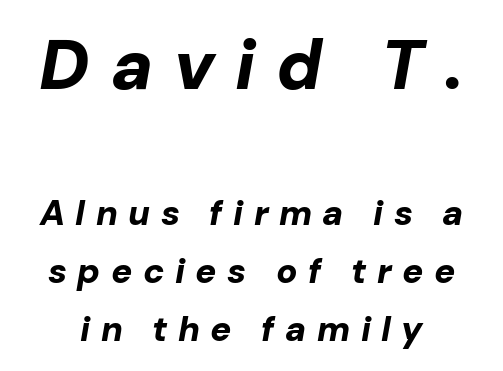
Think of a printed novel: that variable character pitch is what you see here. Block one is the big one; block two sits smaller underneath. How heavy is the stroke? Heavy — this is a bold. Has an underline been added? It has not.
